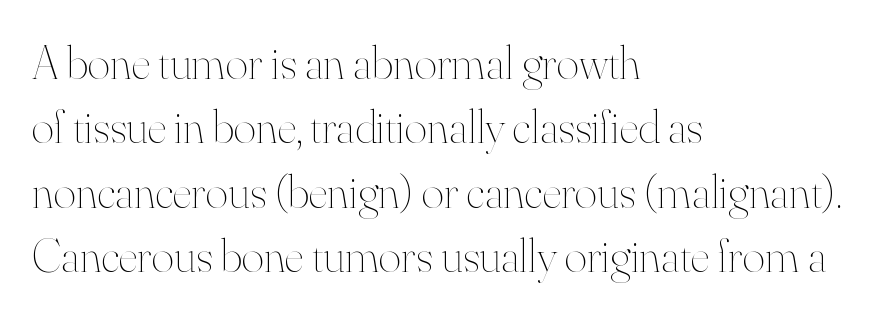
The glyphs are unaccompanied by any horizontal stroke below them. Ordinary non-slanted type is in use. Is the stroke heavy? The answer is a plain regular-or-lighter. Each new line begins a customary step beneath the previous one.
